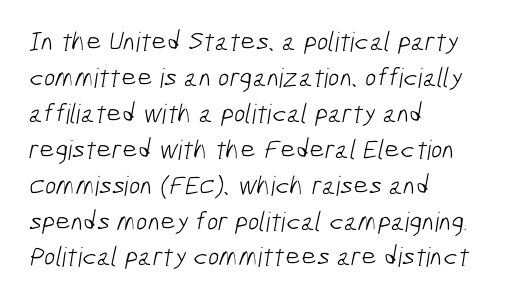
The image shows 27 px text type; set left-aligned, normal line spacing (1.33x), normal letter spacing, not underlined.
